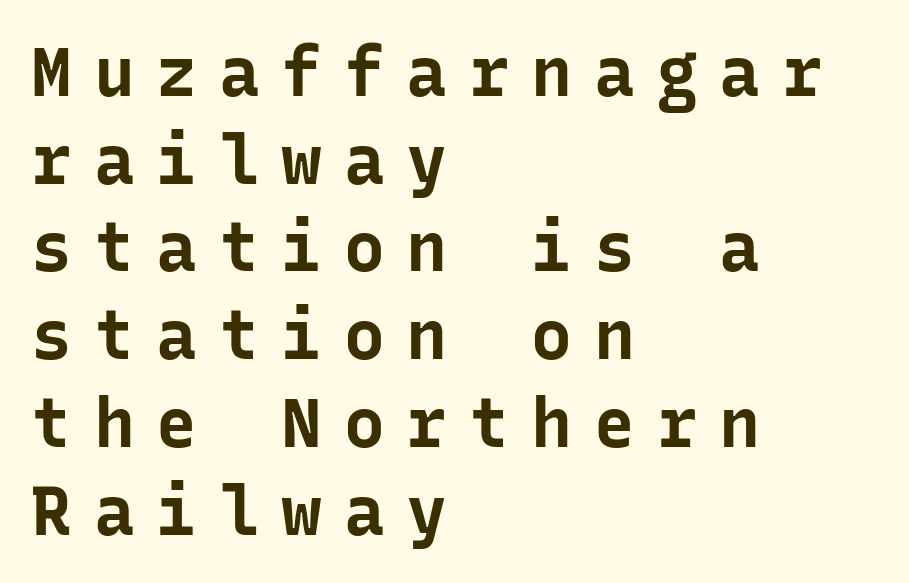
The image shows 68 px bold sans-serif type, upright, monospaced; set left-aligned, normal line spacing (1.29x), unusually wide letter spacing (+0.32 em), not underlined; low stroke contrast and a medium x-height.
